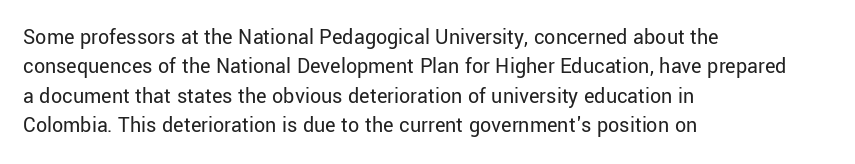
{"italic": "no", "bold": "no", "underline": "no", "align": "left", "line_spacing": "normal", "line_spacing_ratio": 1.34, "letter_spacing": "normal", "letter_spacing_em": 0.0, "glyph_px": 22}
